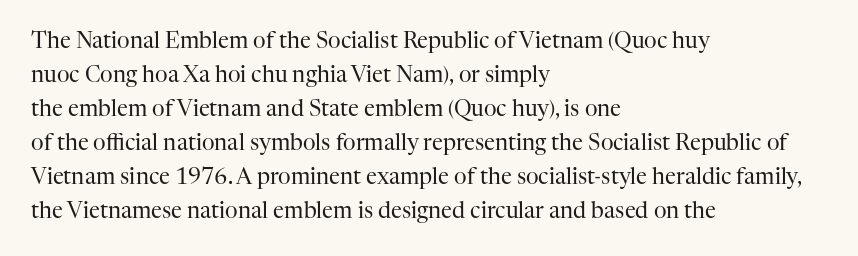
{"italic": "no", "bold": "no", "underline": "no", "align": "left", "line_spacing": "normal", "line_spacing_ratio": 1.55, "letter_spacing": "normal", "letter_spacing_em": 0.0, "glyph_px": 22}
